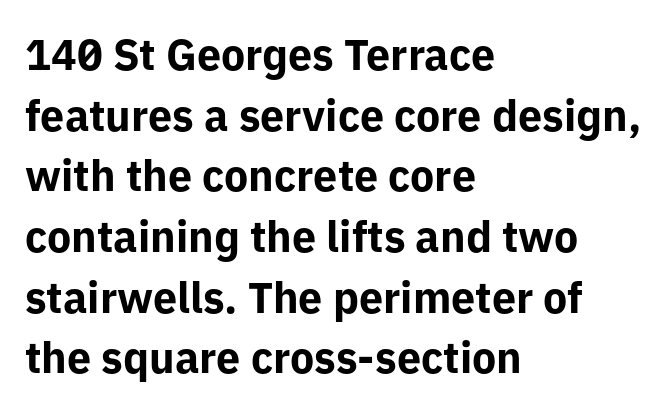
The image shows 43 px bold sans-serif type, upright; set left-aligned, normal line spacing (1.41x), normal letter spacing, not underlined; low stroke contrast and a medium x-height.
